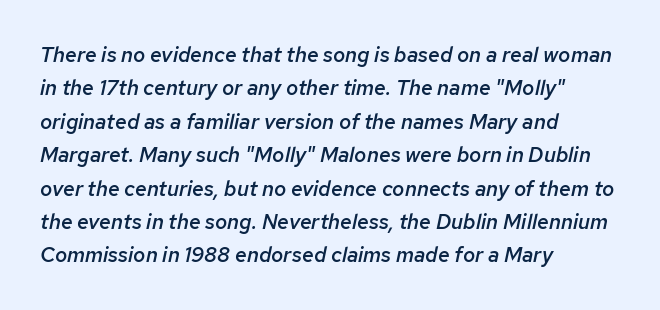
{"italic": "yes", "lean": "right", "slant_degrees": 12, "bold": "semi", "underline": "no", "align": "left", "line_spacing": "normal", "line_spacing_ratio": 1.59, "letter_spacing": "normal", "letter_spacing_em": 0.0, "glyph_px": 21}
